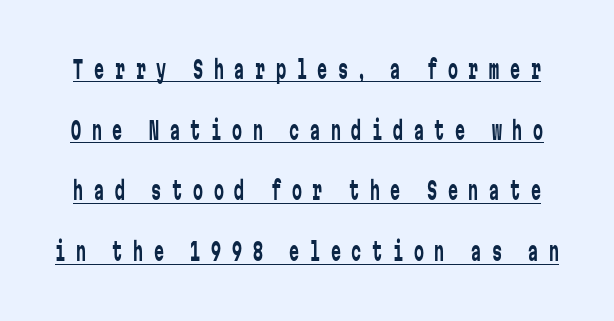
{"italic": "no", "bold": "no", "underline": "yes", "line_spacing": "loose", "line_spacing_ratio": 2.43, "letter_spacing": "wide", "letter_spacing_em": 0.43, "glyph_px": 25}
